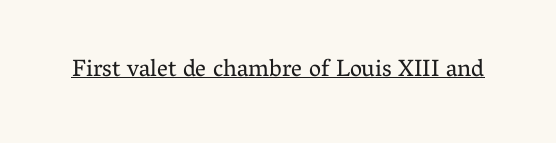
Q: Is the text bold? A: No.
Q: Is the text italic (slanted)? A: No, it is upright.
Q: Is the text underlined? A: Yes.
Q: Is the spacing between letters normal or unusually wide? A: Normal.
